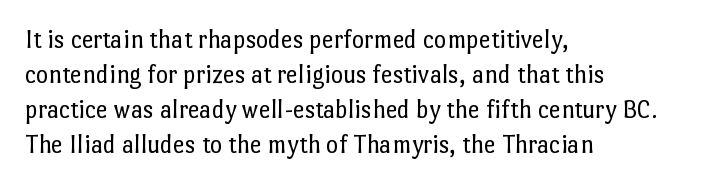
Q: Is the text bold? A: No.
Q: Is the text italic (slanted)? A: No, it is upright.
Q: Is the text underlined? A: No.
Q: How is the paragraph aligned? A: Left-aligned.
Q: Is the spacing between letters normal or unusually wide? A: Normal.
Q: Is the spacing between lines tight, normal or loose? A: Normal.
